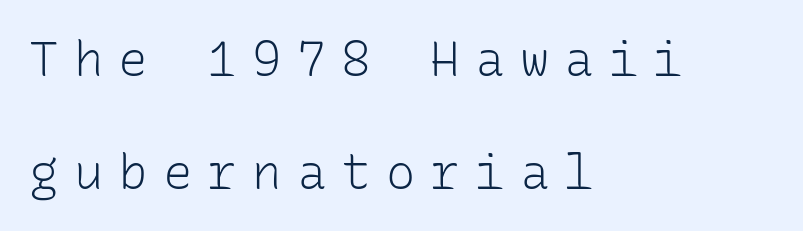
Q: Is the text bold? A: No.
Q: Is the text italic (slanted)? A: No, it is upright.
Q: Is the typeface a serif or a sans-serif typeface? A: Sans-serif.
Q: Is the text underlined? A: No.
Q: How is the paragraph aligned? A: Left-aligned.
Q: Is the spacing between letters normal or unusually wide? A: Unusually wide.
Q: Is the spacing between lines tight, normal or loose? A: Loose.
Q: Width (condensed, normal, or wide)? A: Normal.
Q: Stroke contrast? A: Low.
Q: x-height? A: Medium.
Q: Monospaced? A: Yes.
